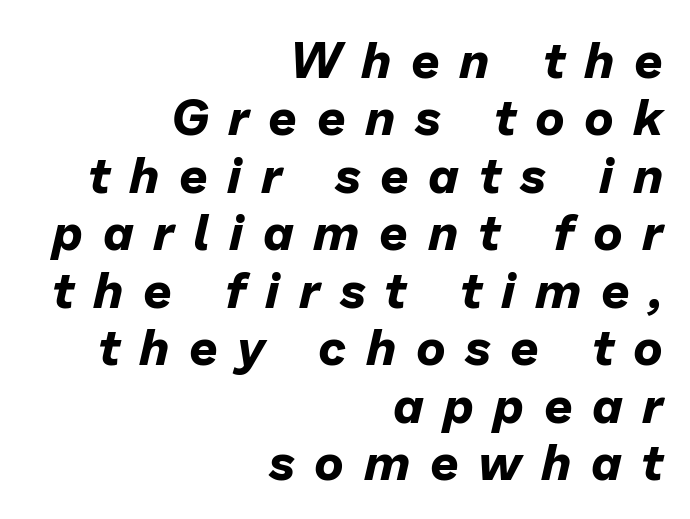
The image shows 50 px bold type, italic (leaning right); set right-aligned, tight line spacing (1.15x), unusually wide letter spacing (+0.39 em), not underlined; low stroke contrast and a medium x-height.
